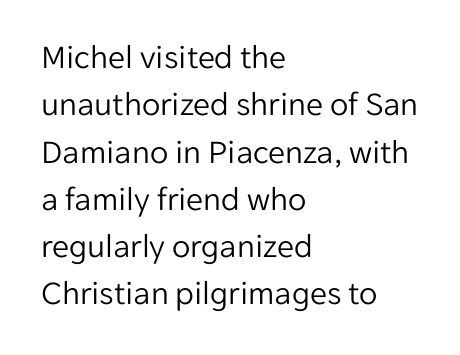
{"serif": "no", "italic": "no", "bold": "no", "weight": "light", "width": "normal", "stroke_contrast": "low", "x_height": "medium", "monospaced": "no", "underline": "no", "align": "left", "line_spacing": "normal", "line_spacing_ratio": 1.39, "letter_spacing": "normal", "letter_spacing_em": 0.0, "glyph_px": 34}
